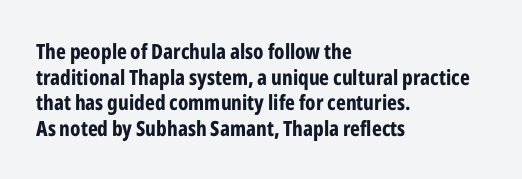
{"italic": "no", "bold": "yes", "underline": "no", "align": "left", "line_spacing_ratio": 1.22, "letter_spacing": "normal", "letter_spacing_em": 0.0, "glyph_px": 21}
